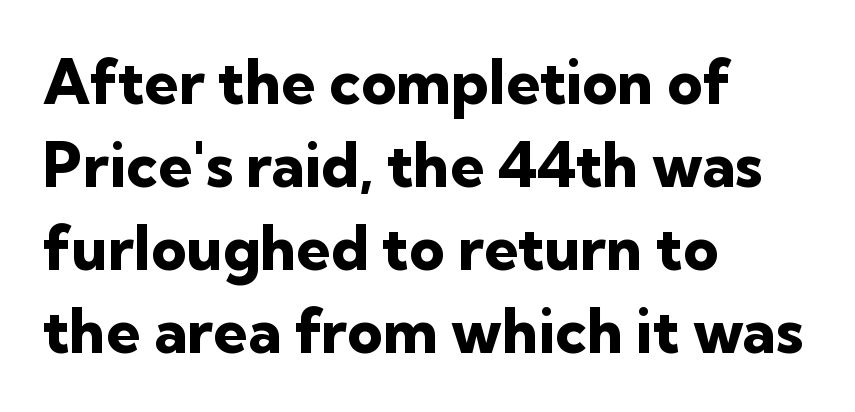
{"serif": "no", "italic": "no", "bold": "yes", "weight": "heavy", "width": "normal", "stroke_contrast": "low", "x_height": "medium", "monospaced": "no", "underline": "no", "align": "left", "line_spacing": "normal", "line_spacing_ratio": 1.36, "letter_spacing": "normal", "letter_spacing_em": 0.0, "glyph_px": 61}
